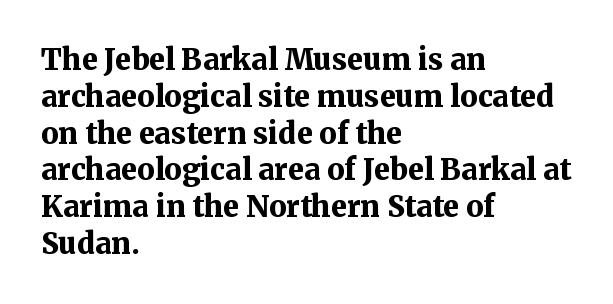
{"serif": "yes", "italic": "no", "bold": "yes", "weight": "bold", "width": "normal", "stroke_contrast": "medium", "x_height": "medium", "monospaced": "no", "underline": "no", "align": "left", "line_spacing": "normal", "line_spacing_ratio": 1.27, "letter_spacing": "normal", "letter_spacing_em": 0.0, "glyph_px": 29}
